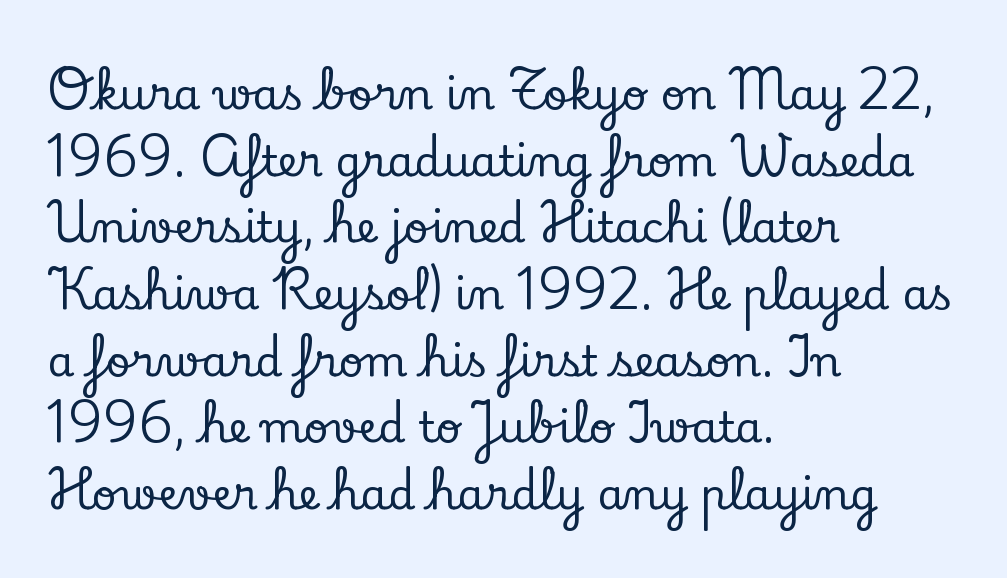
{"serif": "yes", "italic": "no", "width": "normal", "stroke_contrast": "low", "x_height": "small", "monospaced": "no", "underline": "no", "align": "left", "line_spacing": "normal", "line_spacing_ratio": 1.55, "letter_spacing": "normal", "letter_spacing_em": 0.0, "glyph_px": 43}
